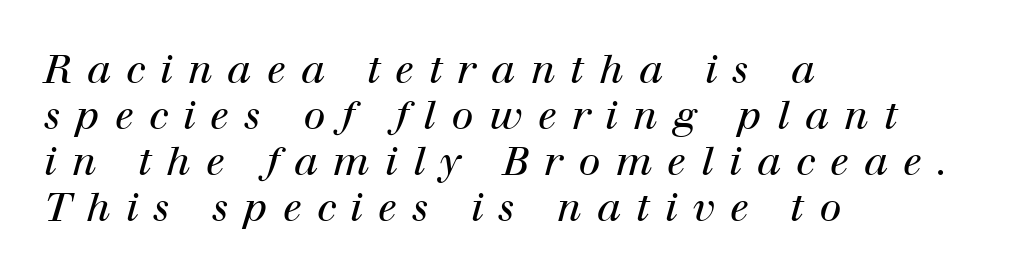
Each letter's strokes conclude with small projecting serifs. Caption: multi-line text, flush left, ragged right. The face used here is rendered with a markedly widened letterfit. Stroke thickness stays within the range of a standard reading face or lighter.
